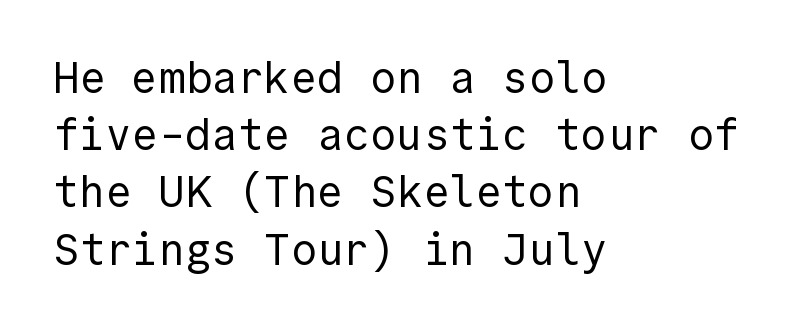
{"serif": "no", "italic": "no", "bold": "no", "weight": "regular", "width": "normal", "x_height": "medium", "underline": "no", "align": "left", "line_spacing": "normal", "line_spacing_ratio": 1.3, "letter_spacing": "normal", "letter_spacing_em": 0.0, "glyph_px": 44}
